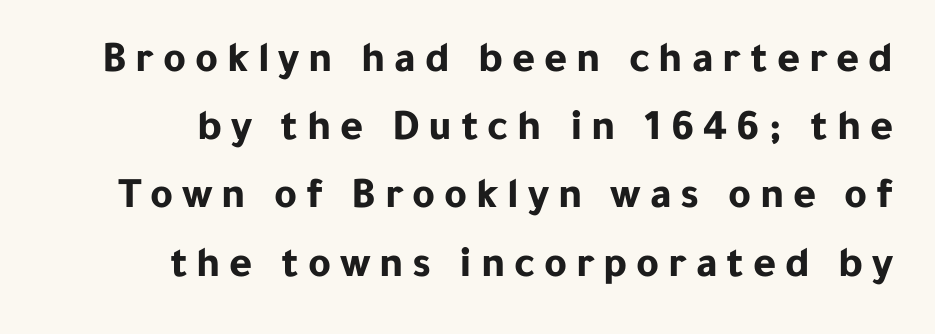
Q: Is the text bold? A: Yes.
Q: Is the text italic (slanted)? A: No, it is upright.
Q: Is the typeface a serif or a sans-serif typeface? A: Sans-serif.
Q: Is the text underlined? A: No.
Q: Is the spacing between letters normal or unusually wide? A: Unusually wide.
Q: Is the spacing between lines tight, normal or loose? A: Normal.
Q: Width (condensed, normal, or wide)? A: Normal.
Q: Stroke contrast? A: Low.
Q: x-height? A: Medium.
Q: Monospaced? A: No.
